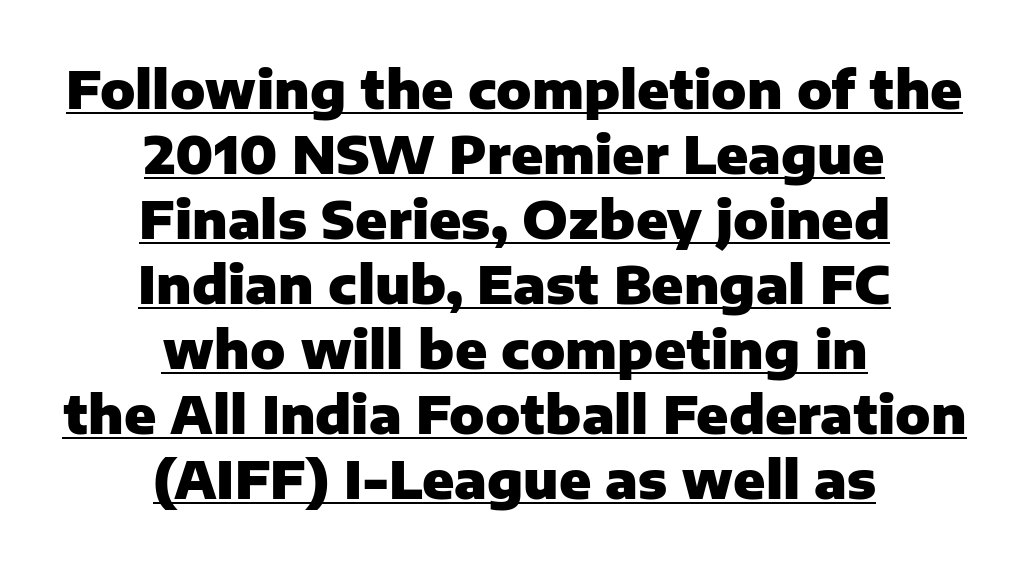
The image shows 52 px heavy sans-serif type, upright; set centered, normal line spacing (1.25x), normal letter spacing, underlined; low stroke contrast and a medium x-height.
